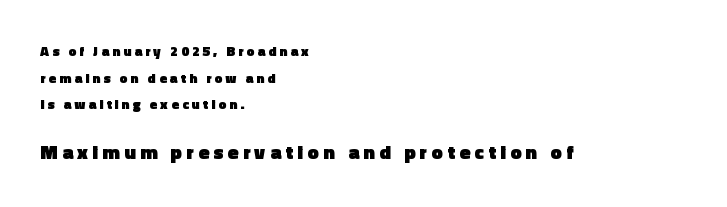
The image shows 20 px bold type, upright; set left-aligned, loose line spacing (1.9x), unusually wide letter spacing (+0.22 em), not underlined; the second (bottom) block is 1.43x larger.
